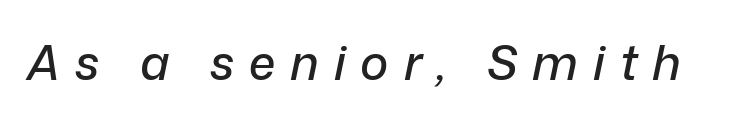
The image shows 48 px text type, italic (leaning right); set unusually wide letter spacing (+0.31 em), not underlined; low stroke contrast and a medium x-height.
